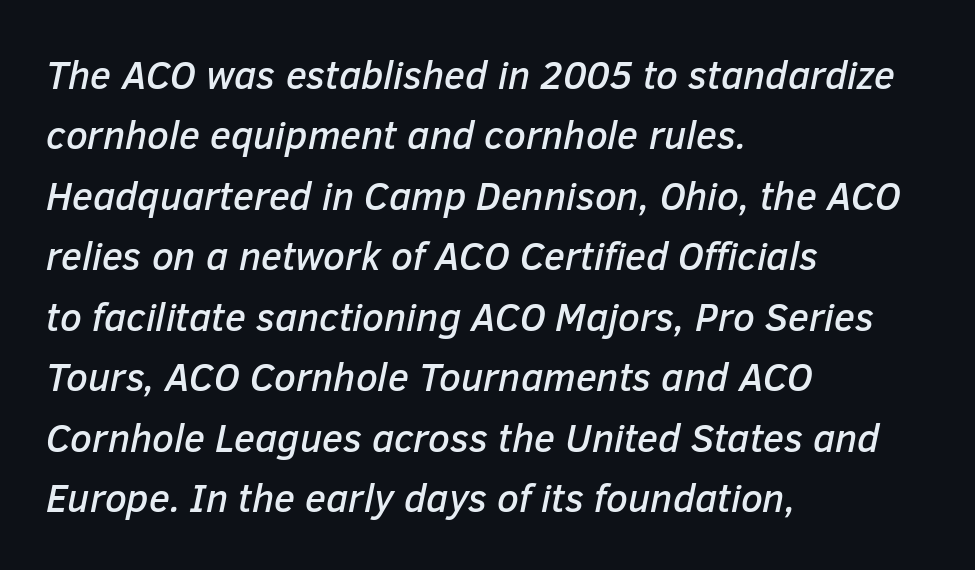
The passage shown is not underscored anywhere. The space between consecutive lines is moderate. Letter spacing: default. Casual observation: everything's shoved over to the left. The passage shown leans; its letterforms are oblique. You could not count columns in this text — the font is proportionally spaced.
